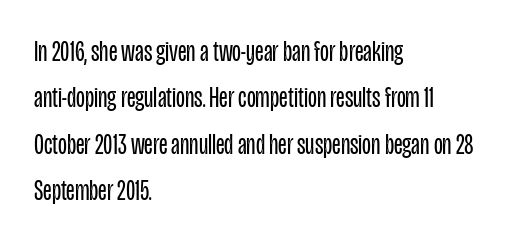
Underline: absent. You could not count columns in this text — the font is proportionally spaced. You can tell it's not italic because the verticals are truly vertical. Spacing between characters is what you'd get straight out of the box.
